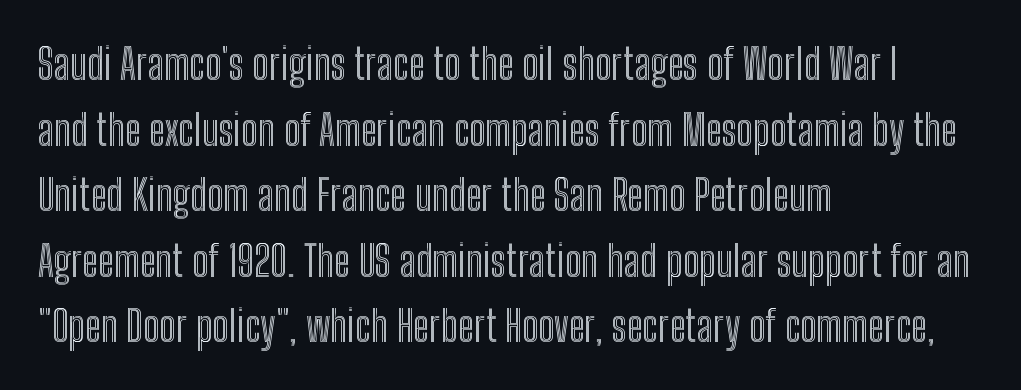
Here the glyphs are tracked normally, forming tight word shapes. The rendering uses natural spacing where letterforms have individual widths. The text block is weighted toward the left margin, trailing off unevenly rightward. Decoration check: the copy has no underline. It's the straight-up-and-down kind of type. Honestly, the row spacing looks completely unremarkable.
